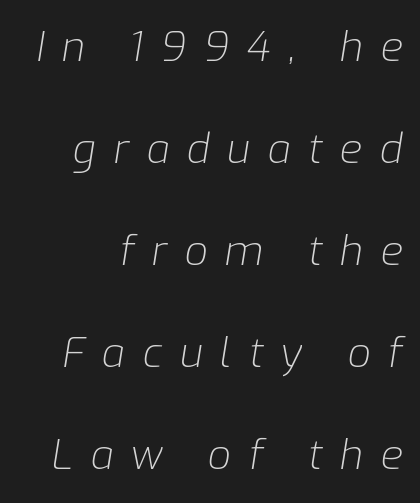
{"italic": "yes", "lean": "right", "slant_degrees": 9, "bold": "no", "weight": "light", "width": "normal", "stroke_contrast": "low", "x_height": "medium", "monospaced": "no", "underline": "no", "line_spacing": "loose", "line_spacing_ratio": 2.49, "letter_spacing": "wide", "letter_spacing_em": 0.42, "glyph_px": 41}
